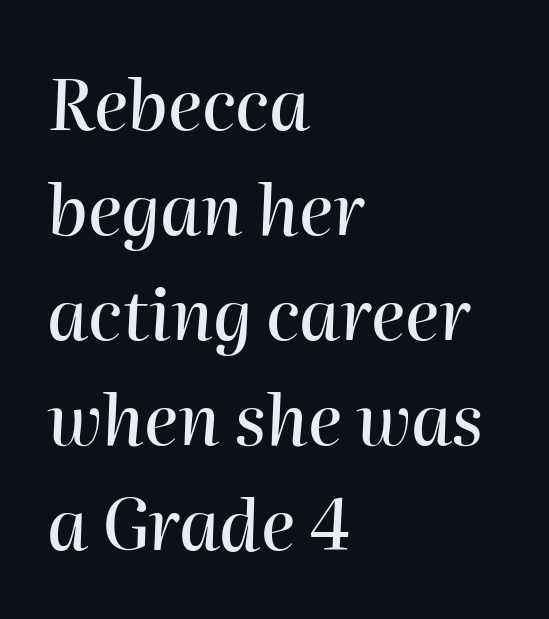
{"italic": "yes", "lean": "right", "slant_degrees": 2, "width": "normal", "stroke_contrast": "high", "x_height": "medium", "monospaced": "no", "underline": "no", "align": "left", "line_spacing": "normal", "line_spacing_ratio": 1.5, "letter_spacing": "normal", "letter_spacing_em": 0.0, "glyph_px": 70}
